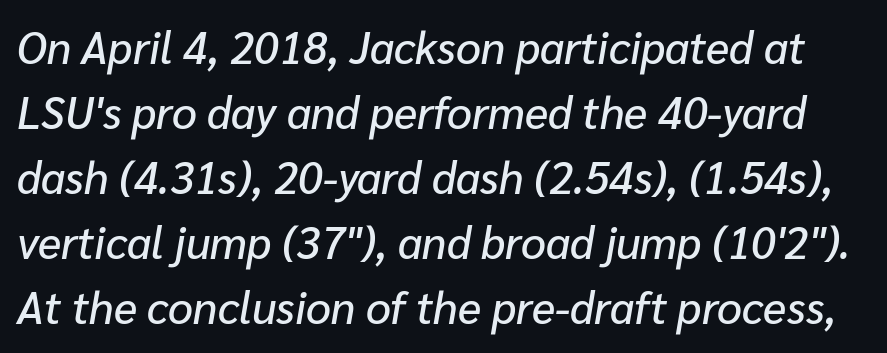
{"italic": "yes", "lean": "right", "slant_degrees": 10, "width": "normal", "stroke_contrast": "low", "x_height": "medium", "monospaced": "no", "underline": "no", "line_spacing": "normal", "line_spacing_ratio": 1.48, "letter_spacing": "normal", "letter_spacing_em": 0.0, "glyph_px": 44}
